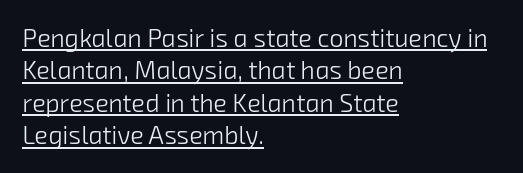
The image shows 25 px text type; set left-aligned, normal line spacing (1.3x), normal letter spacing, underlined.
